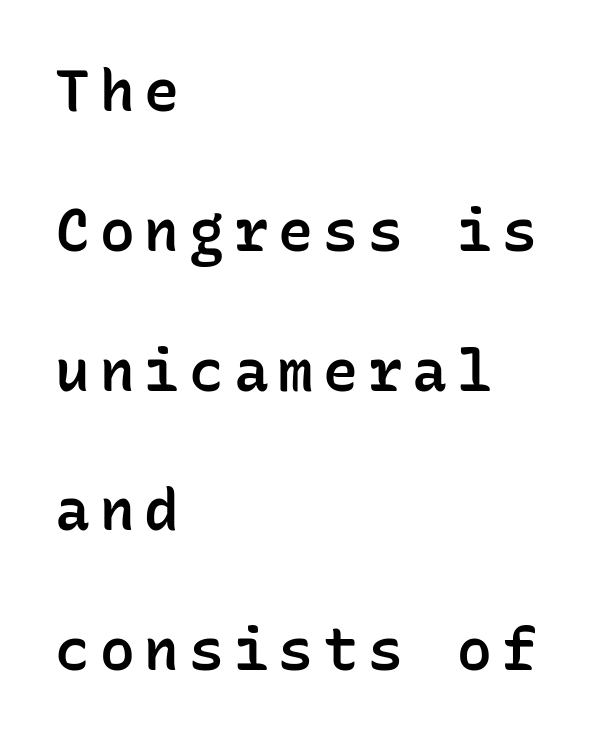
The image shows 58 px semibold sans-serif type, upright, monospaced; set left-aligned, loose line spacing (2.41x), not underlined; low stroke contrast and a medium x-height.
